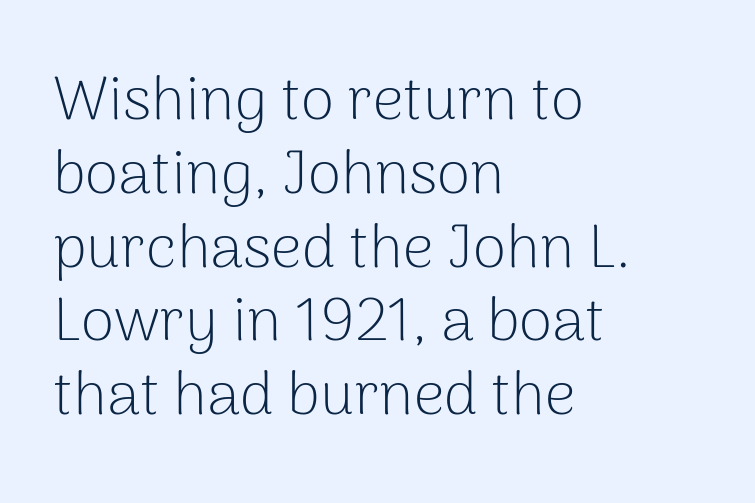
The image shows 61 px light sans-serif type, upright; set left-aligned, line spacing 1.21x, normal letter spacing, not underlined; low stroke contrast and a medium x-height.
